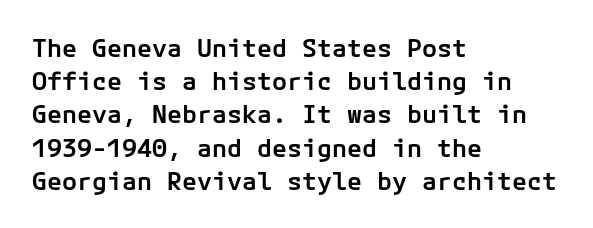
Which margin do the lines hug? The left one — the right edge is uneven. The space beneath each line is pristine and unruled. The line texture is even and compact thanks to regular tracking. Line spacing here is normal. The face used here is a semibold: visibly heavier than regular, lighter than bold.
